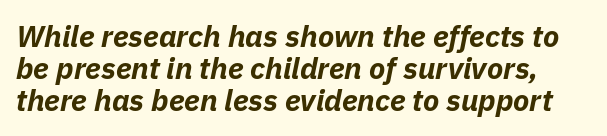
{"italic": "yes", "lean": "right", "slant_degrees": 11, "bold": "yes", "weight": "bold", "width": "normal", "stroke_contrast": "low", "x_height": "medium", "monospaced": "no", "underline": "no", "line_spacing": "tight", "line_spacing_ratio": 1.06, "letter_spacing": "normal", "letter_spacing_em": 0.0, "glyph_px": 30}
